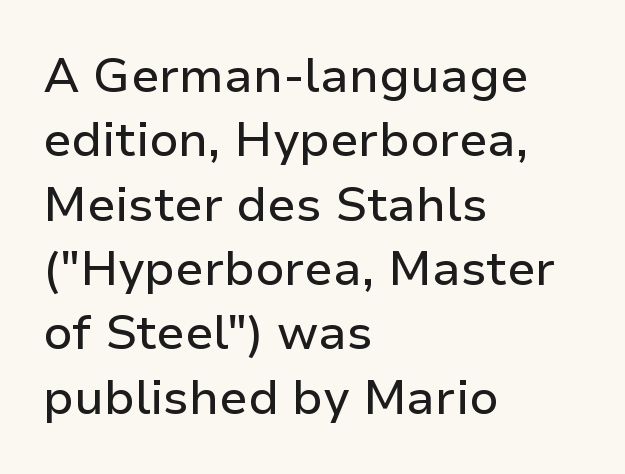
{"serif": "no", "italic": "no", "width": "normal", "stroke_contrast": "low", "x_height": "medium", "monospaced": "no", "underline": "no", "align": "left", "line_spacing": "normal", "line_spacing_ratio": 1.34, "letter_spacing": "normal", "letter_spacing_em": 0.0, "glyph_px": 48}
